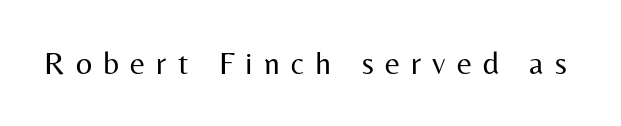
The image shows 32 px regular-weight sans-serif type, upright; set unusually wide letter spacing (+0.35 em), not underlined; medium stroke contrast and a medium x-height.
